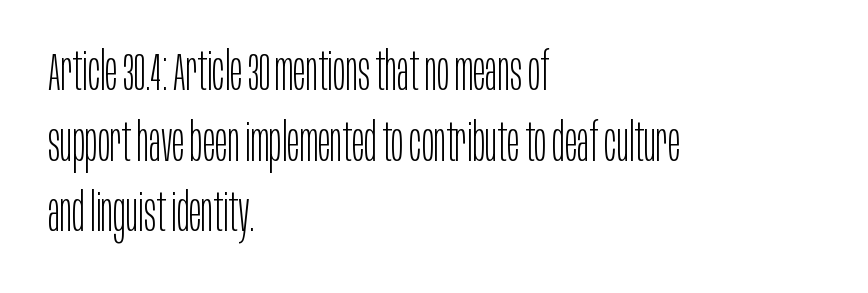
{"serif": "no", "italic": "no", "bold": "no", "weight": "light", "width": "condensed", "stroke_contrast": "low", "x_height": "large", "monospaced": "no", "underline": "no", "align": "left", "line_spacing": "normal", "line_spacing_ratio": 1.36, "letter_spacing": "normal", "letter_spacing_em": 0.0, "glyph_px": 52}
